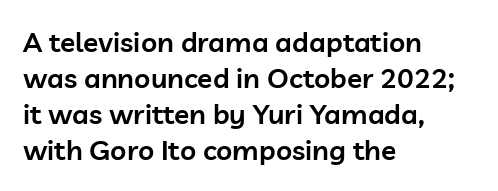
One-word summary of the alignment: left. The sample has been set in demibold, a notch under bold. Italic? Not at all — the glyphs are vertical. A normal amount of white space separates one row of letters from the next.
